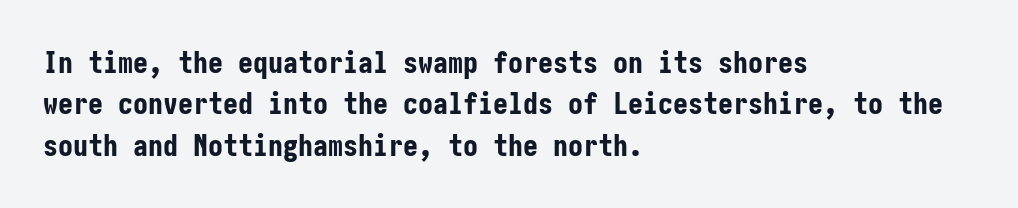
Decoration check: the copy has no underline. Tracking here is standard; glyphs follow each other at the usual distance. Nothing sits at the stroke ends, so this counts as sans-serif. Students, this is bold: see how much ink each stroke carries. The rows are spaced the way most documents space them. These lines were composed using upright roman letters.
